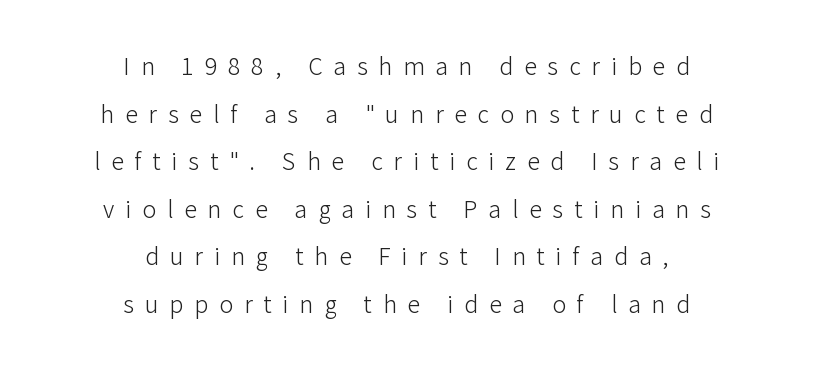
Q: Is the text bold? A: No.
Q: Is the text italic (slanted)? A: No, it is upright.
Q: Is the text underlined? A: No.
Q: How is the paragraph aligned? A: Centered.
Q: Is the spacing between letters normal or unusually wide? A: Unusually wide.
Q: Is the spacing between lines tight, normal or loose? A: Loose.
